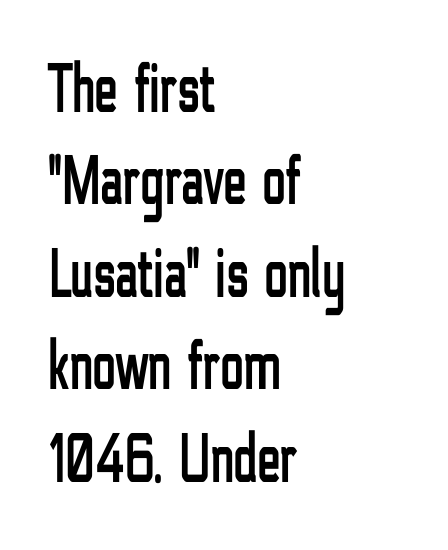
No word sits above an underline. Inter-character spacing is left at the font's built-in metrics. Posture: straight, roman, zero tilt. Line beginnings align vertically; line endings do not.
